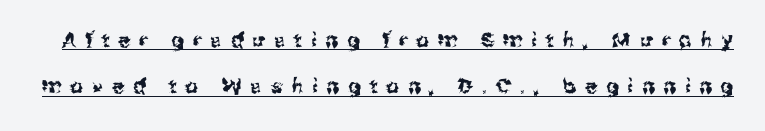
Q: Is the text italic (slanted)? A: No, it is upright.
Q: Is the text underlined? A: Yes.
Q: Is the spacing between letters normal or unusually wide? A: Unusually wide.
Q: Is the spacing between lines tight, normal or loose? A: Loose.
